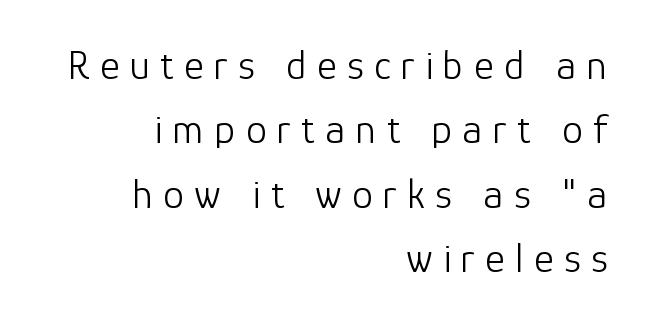
{"serif": "no", "italic": "no", "bold": "no", "weight": "light", "width": "normal", "stroke_contrast": "low", "x_height": "medium", "monospaced": "no", "underline": "no", "align": "right", "line_spacing": "normal", "line_spacing_ratio": 1.53, "letter_spacing": "wide", "letter_spacing_em": 0.25, "glyph_px": 42}
